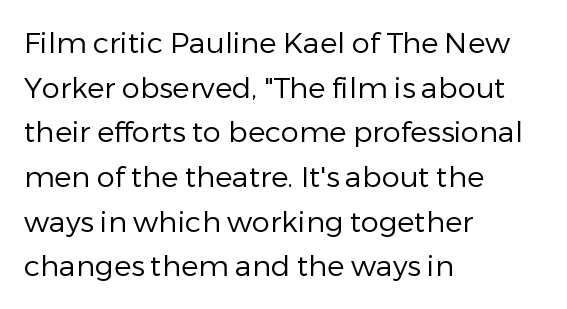
Q: Is the text bold? A: No.
Q: Is the text italic (slanted)? A: No, it is upright.
Q: Is the typeface a serif or a sans-serif typeface? A: Sans-serif.
Q: Is the text underlined? A: No.
Q: How is the paragraph aligned? A: Left-aligned.
Q: Is the spacing between letters normal or unusually wide? A: Normal.
Q: Is the spacing between lines tight, normal or loose? A: Normal.
Q: Width (condensed, normal, or wide)? A: Normal.
Q: Stroke contrast? A: Low.
Q: x-height? A: Medium.
Q: Monospaced? A: No.
